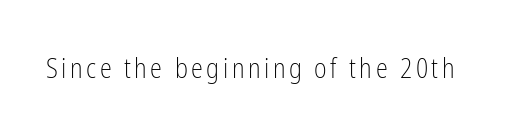
{"italic": "no", "bold": "no", "underline": "no", "glyph_px": 27}
